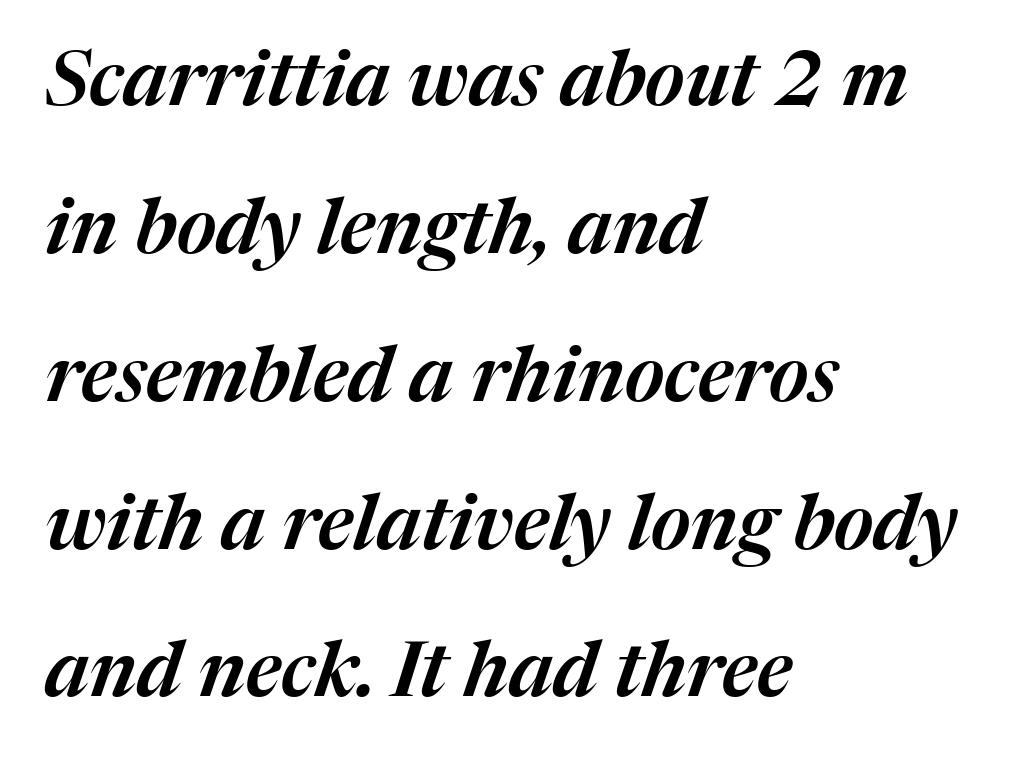
{"italic": "yes", "lean": "right", "slant_degrees": 17, "width": "normal", "stroke_contrast": "medium", "x_height": "medium", "monospaced": "no", "underline": "no", "align": "left", "line_spacing": "loose", "line_spacing_ratio": 1.92, "letter_spacing": "normal", "letter_spacing_em": 0.0, "glyph_px": 77}
